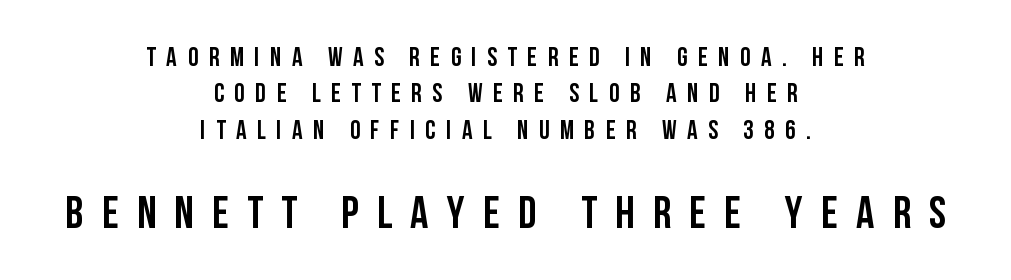
Each letter keeps its own natural width here, so spacing adapts to shape. Pretty heavy lettering here — definitely bold. Does extra space separate the letters? Yes, quite a lot of it. A roman cut, with each character standing at attention. Are there feet on the stems? There aren't — it's a sans. Visually, the bottom section dominates because its glyphs are scaled up.
